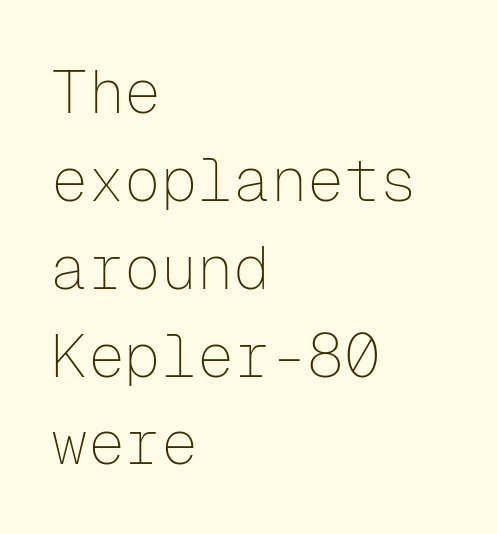
The image shows 61 px thin sans-serif type, upright, monospaced; set left-aligned, normal line spacing (1.44x), normal letter spacing, not underlined; low stroke contrast and a medium x-height.
